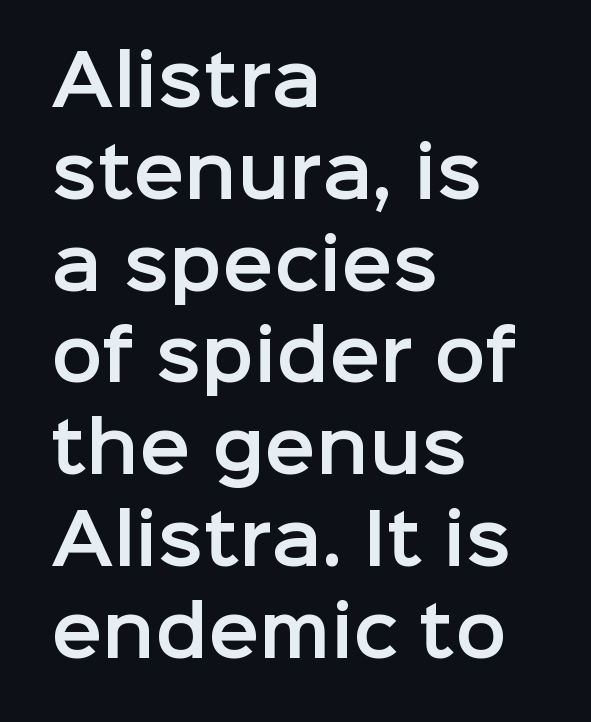
The image shows 68 px sans-serif type, upright; set left-aligned, normal line spacing (1.35x), normal letter spacing, not underlined; low stroke contrast and a medium x-height.
